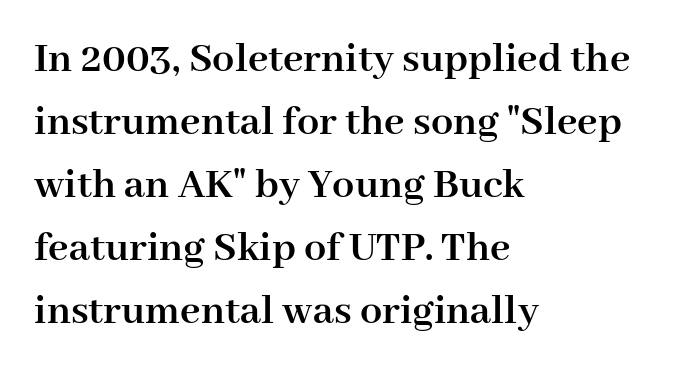
If you drew a line through each stem, it would be perfectly vertical. The line texture is even and compact thanks to regular tracking. The font is running at its bold setting. The passage shown is typed in a proportional face where columns would drift. The letters carry serifs — small finishing strokes at the ends of their stems.
